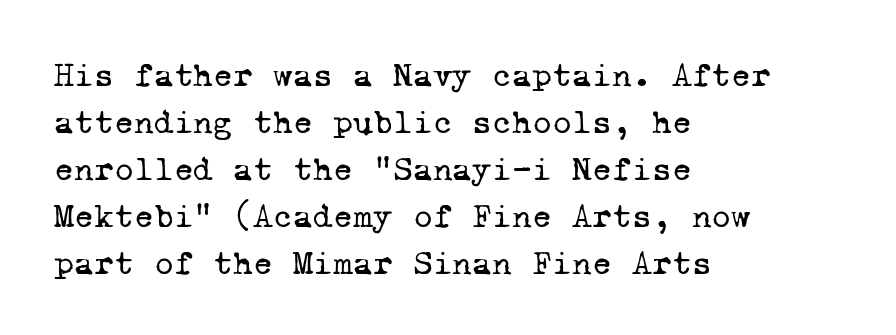
{"serif": "yes", "bold": "no", "weight": "regular", "width": "normal", "stroke_contrast": "low", "x_height": "medium", "monospaced": "yes", "underline": "no", "align": "left", "line_spacing": "normal", "line_spacing_ratio": 1.38, "letter_spacing": "normal", "letter_spacing_em": 0.0, "glyph_px": 34}
